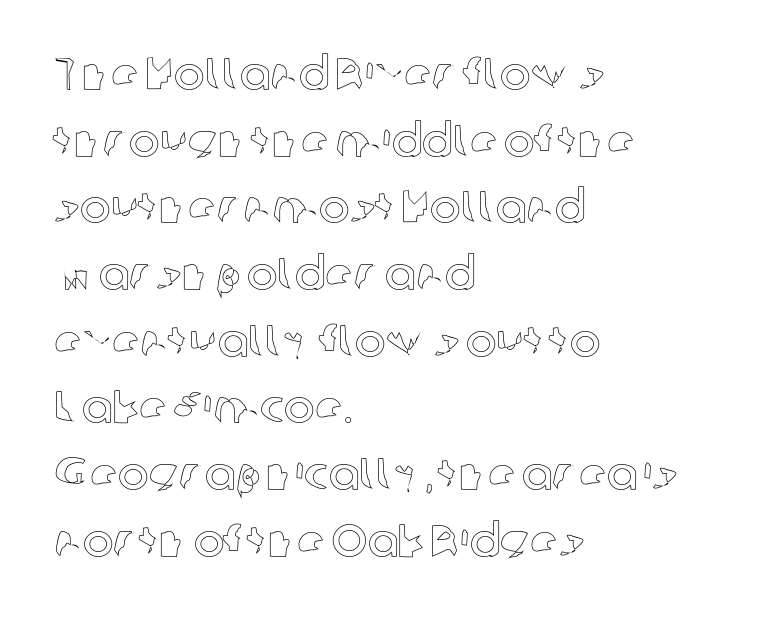
Line starts are locked; line ends wander. The passage shown has conventional tracking throughout. These lines were composed using upright roman letters. This sample has the flowing, uneven cadence of proportional lettering.
